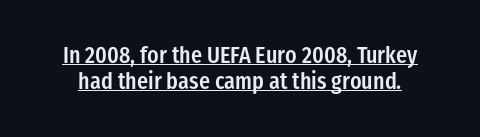
What decoration does the sample have? An underline. The line-height multiplier appears low, near solid setting. The letterforms sit shoulder to shoulder at normal distance. Slightly chunky letters — semibold, I'd say, not full bold. A typesetter would mark this as roman, not italic.
